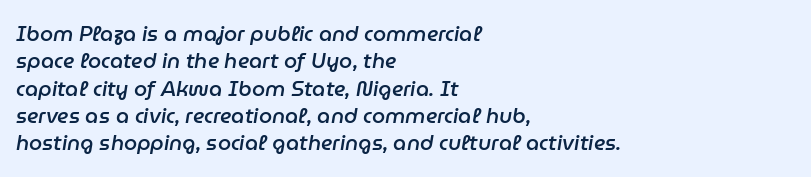
The image shows 21 px text type, italic (leaning right); set left-aligned, normal line spacing (1.3x), normal letter spacing, not underlined.
